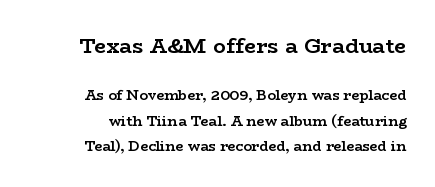
{"italic": "no", "bold": "yes", "underline": "no", "line_spacing_ratio": 1.83, "letter_spacing": "normal", "letter_spacing_em": 0.0, "larger_block": "first", "size_ratio": 1.5, "glyph_px": 21}
